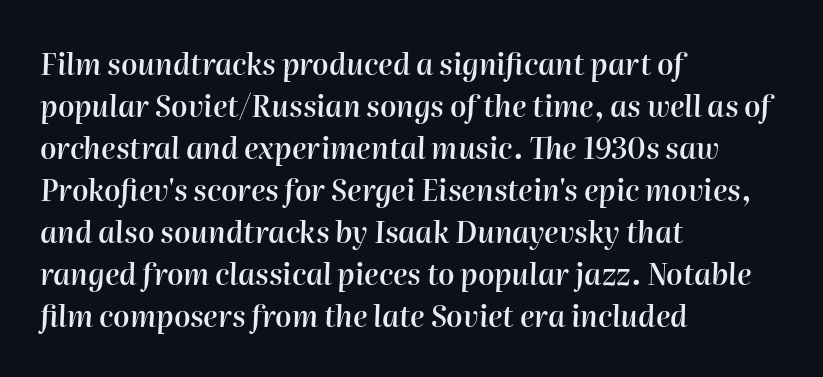
The image shows 29 px semibold type, italic (leaning right); set left-aligned, normal line spacing (1.45x), normal letter spacing, not underlined; high stroke contrast and a medium x-height.
